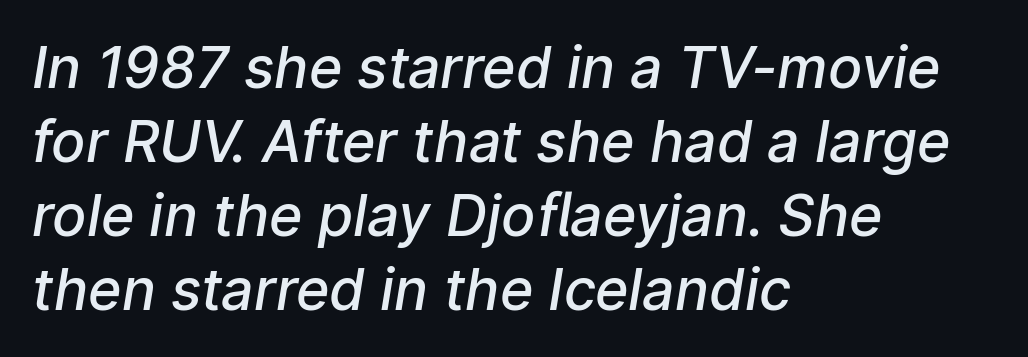
One glance says typical: line gaps are just what's usual. Varying glyph widths throughout — classic text-font behaviour. Bare-footed words on every line. These lines carry some extra weight — a demibold, not a full bold.
